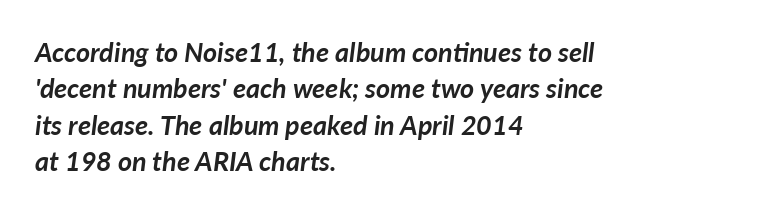
{"italic": "yes", "lean": "right", "slant_degrees": 7, "bold": "yes", "underline": "no", "align": "left", "line_spacing": "normal", "line_spacing_ratio": 1.35, "letter_spacing": "normal", "letter_spacing_em": 0.0, "glyph_px": 27}
